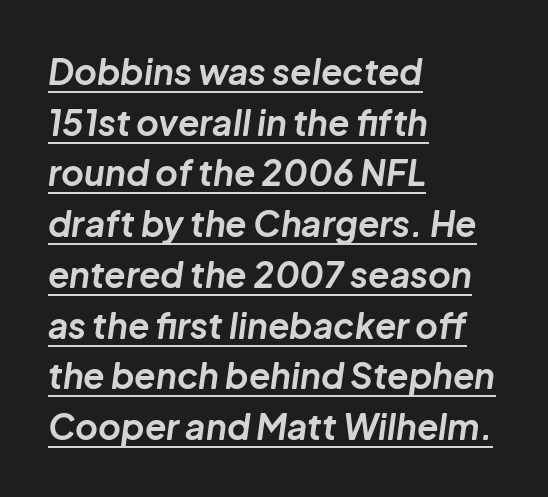
The image shows 35 px bold type, italic (leaning right); set left-aligned, normal line spacing (1.45x), normal letter spacing, underlined; low stroke contrast and a medium x-height.
